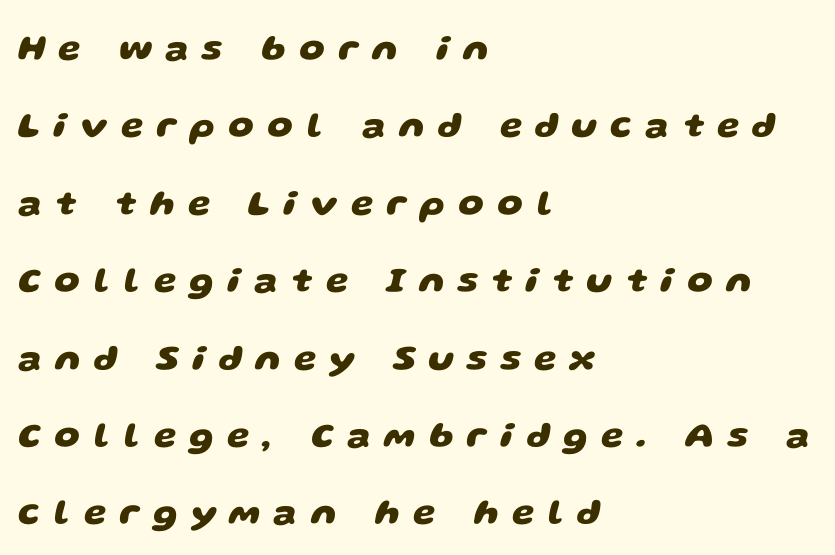
Q: Is the text bold? A: Yes.
Q: Is the typeface a serif or a sans-serif typeface? A: Sans-serif.
Q: Is the text underlined? A: No.
Q: How is the paragraph aligned? A: Left-aligned.
Q: Is the spacing between letters normal or unusually wide? A: Unusually wide.
Q: Is the spacing between lines tight, normal or loose? A: Loose.
Q: Width (condensed, normal, or wide)? A: Wide.
Q: Stroke contrast? A: Low.
Q: x-height? A: Large.
Q: Monospaced? A: No.
